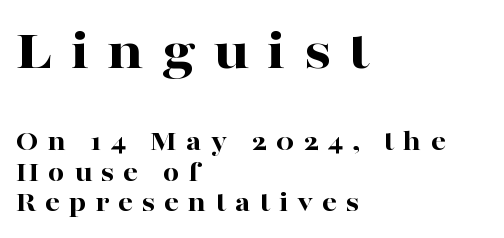
Q: Is the text bold? A: Yes.
Q: Is the text italic (slanted)? A: No, it is upright.
Q: Is the typeface a serif or a sans-serif typeface? A: Serif.
Q: Is the text underlined? A: No.
Q: How is the paragraph aligned? A: Left-aligned.
Q: Is the spacing between letters normal or unusually wide? A: Unusually wide.
Q: Is the spacing between lines tight, normal or loose? A: Tight.
Q: Which block of text is set in a larger size, the first (top) or the second (bottom)? A: The first (top) one.
Q: Width (condensed, normal, or wide)? A: Wide.
Q: Stroke contrast? A: High.
Q: x-height? A: Medium.
Q: Monospaced? A: No.
